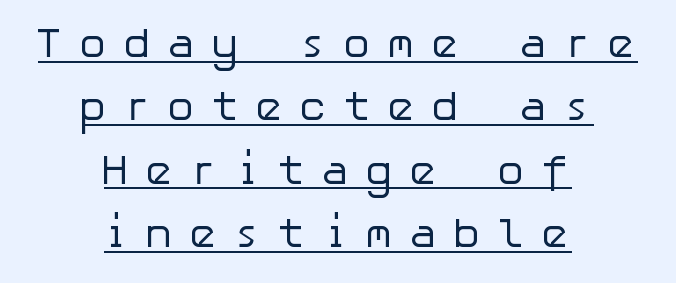
Q: Is the text bold? A: No.
Q: Is the text italic (slanted)? A: No, it is upright.
Q: Is the typeface a serif or a sans-serif typeface? A: Sans-serif.
Q: Is the text underlined? A: Yes.
Q: How is the paragraph aligned? A: Centered.
Q: Is the spacing between letters normal or unusually wide? A: Unusually wide.
Q: Is the spacing between lines tight, normal or loose? A: Normal.
Q: Width (condensed, normal, or wide)? A: Normal.
Q: Stroke contrast? A: Low.
Q: x-height? A: Medium.
